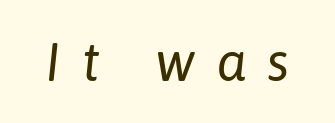
Designer's note — italics engaged. The weight tops out at a normal text grade. Bare-footed words on every line. Compared with typical body copy, the letter spacing here is much looser. Spacing verdict: proportional, widths tailored to each character.
